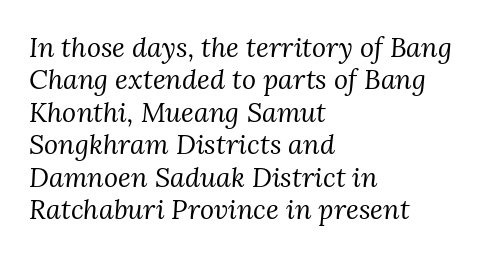
The image shows 27 px text type, italic (leaning right); set left-aligned, line spacing 1.2x, normal letter spacing, not underlined.
